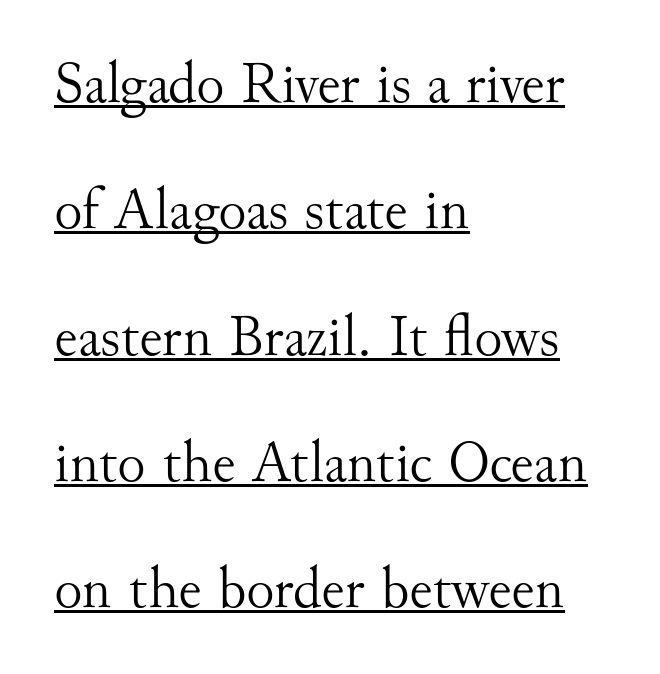
{"serif": "yes", "italic": "no", "bold": "no", "weight": "light", "width": "normal", "stroke_contrast": "medium", "x_height": "small", "monospaced": "no", "underline": "yes", "align": "left", "line_spacing": "loose", "line_spacing_ratio": 2.14, "letter_spacing": "normal", "letter_spacing_em": 0.0, "glyph_px": 59}
